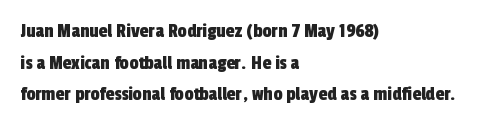
The image shows 20 px text type; set left-aligned, normal line spacing (1.58x), normal letter spacing, not underlined.
